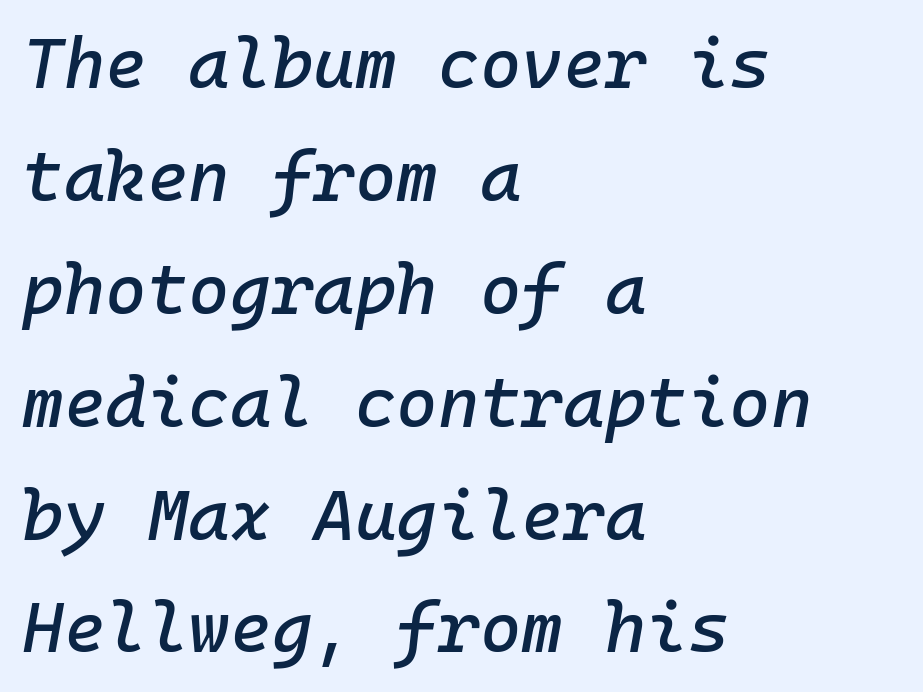
The image shows 71 px text type, italic (leaning right), monospaced; set left-aligned, normal line spacing (1.59x), normal letter spacing, not underlined; low stroke contrast and a medium x-height.
